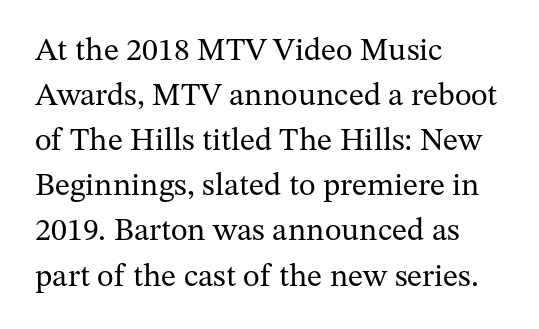
The image shows 32 px regular-weight serif type, upright; set left-aligned, normal line spacing (1.41x), normal letter spacing, not underlined; medium stroke contrast and a medium x-height.
